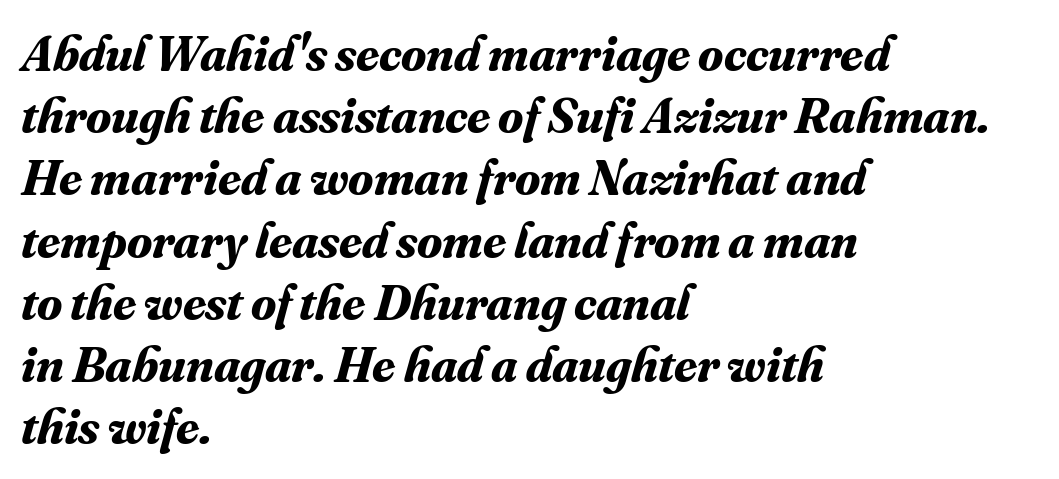
The image shows 51 px bold serif type, italic (leaning right); set left-aligned, line spacing 1.22x, normal letter spacing, not underlined; medium stroke contrast and a small x-height.
